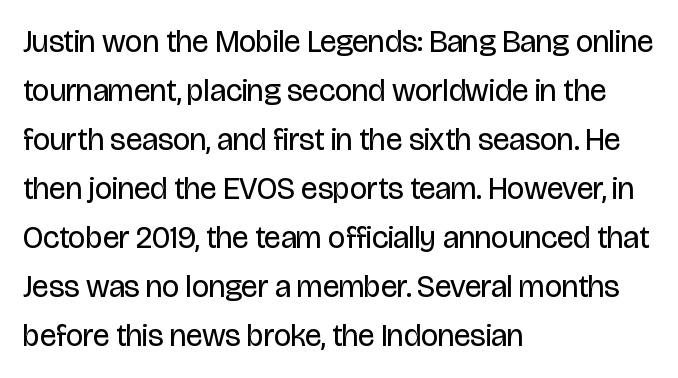
The image shows 31 px regular-weight, condensed sans-serif type, upright; set left-aligned, normal line spacing (1.58x), normal letter spacing, not underlined; low stroke contrast and a large x-height.
